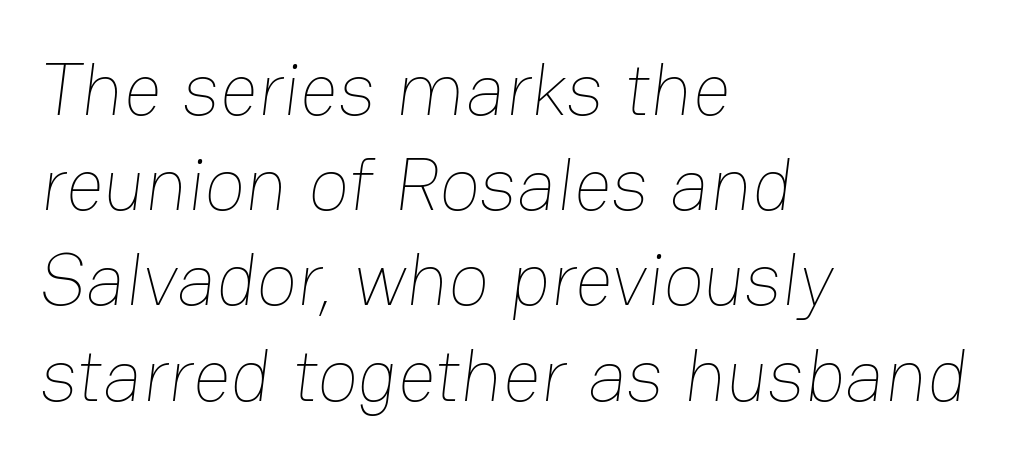
A typesetter would call this zero additional tracking. The space beneath each line is pristine and unruled. The font is comparable to plain body text, perhaps lighter. Where is the straight margin? On the left.
